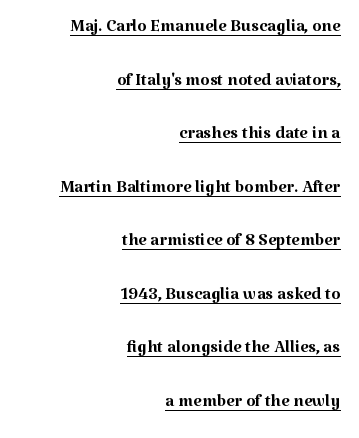
{"italic": "no", "bold": "no", "underline": "yes", "align": "right", "line_spacing": "loose", "line_spacing_ratio": 2.23, "letter_spacing": "normal", "letter_spacing_em": 0.0, "glyph_px": 24}
